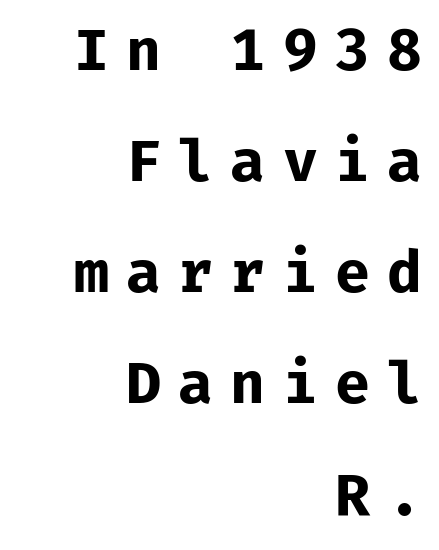
The image shows 57 px bold sans-serif type, upright, monospaced; set right-aligned, loose line spacing (1.95x), unusually wide letter spacing (+0.3 em), not underlined; low stroke contrast and a medium x-height.
